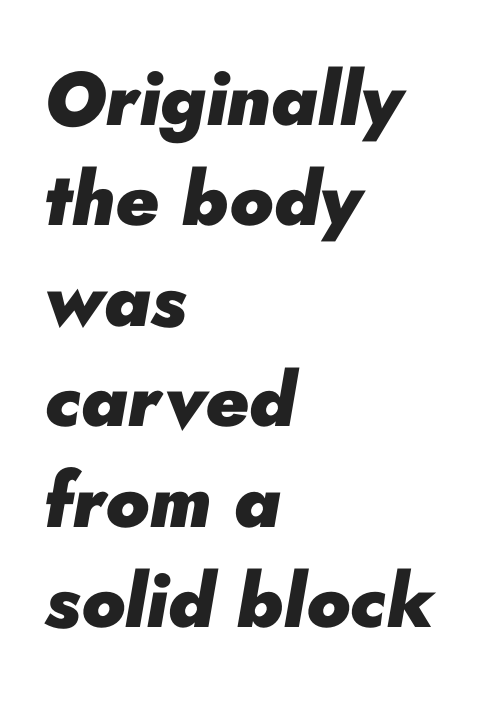
{"italic": "yes", "lean": "right", "slant_degrees": 10, "bold": "yes", "weight": "heavy", "width": "normal", "stroke_contrast": "low", "x_height": "small", "monospaced": "no", "underline": "no", "align": "left", "line_spacing": "normal", "line_spacing_ratio": 1.34, "letter_spacing": "normal", "letter_spacing_em": 0.0, "glyph_px": 75}
